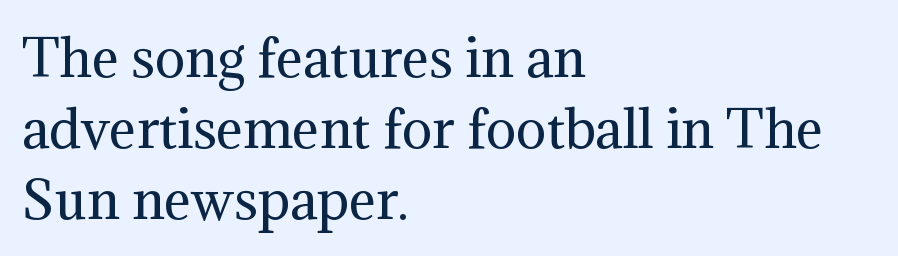
Q: Is the text bold? A: No.
Q: Is the text italic (slanted)? A: No, it is upright.
Q: Is the typeface a serif or a sans-serif typeface? A: Serif.
Q: Is the text underlined? A: No.
Q: How is the paragraph aligned? A: Left-aligned.
Q: Is the spacing between letters normal or unusually wide? A: Normal.
Q: Is the spacing between lines tight, normal or loose? A: Normal.
Q: Width (condensed, normal, or wide)? A: Normal.
Q: Stroke contrast? A: Medium.
Q: x-height? A: Medium.
Q: Monospaced? A: No.
